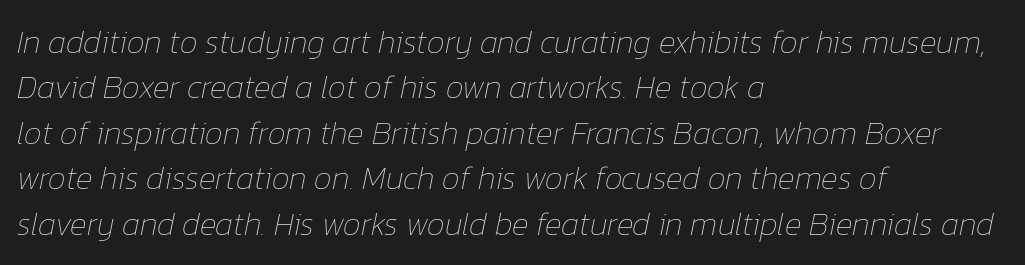
Q: Is the text bold? A: No.
Q: Is the text italic (slanted)? A: Yes, it leans right by about 12 degrees.
Q: Is the text underlined? A: No.
Q: How is the paragraph aligned? A: Left-aligned.
Q: Is the spacing between letters normal or unusually wide? A: Normal.
Q: Is the spacing between lines tight, normal or loose? A: Normal.
Q: Width (condensed, normal, or wide)? A: Normal.
Q: Stroke contrast? A: Low.
Q: x-height? A: Medium.
Q: Monospaced? A: No.
